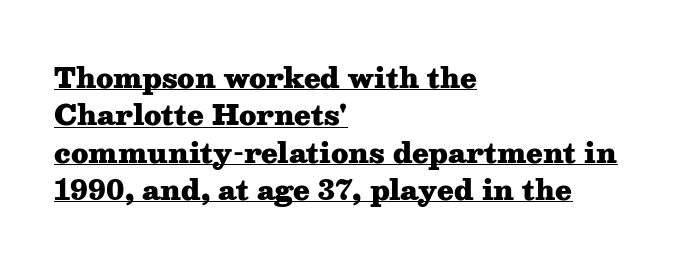
{"italic": "no", "bold": "yes", "underline": "yes", "align": "left", "line_spacing": "normal", "line_spacing_ratio": 1.38, "letter_spacing": "normal", "letter_spacing_em": 0.0, "glyph_px": 27}
